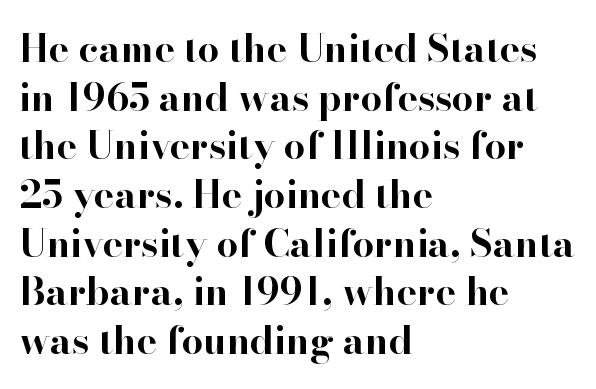
{"serif": "yes", "italic": "no", "bold": "yes", "weight": "bold", "width": "normal", "stroke_contrast": "high", "x_height": "small", "monospaced": "no", "underline": "no", "align": "left", "line_spacing": "normal", "line_spacing_ratio": 1.28, "letter_spacing": "normal", "letter_spacing_em": 0.0, "glyph_px": 38}
